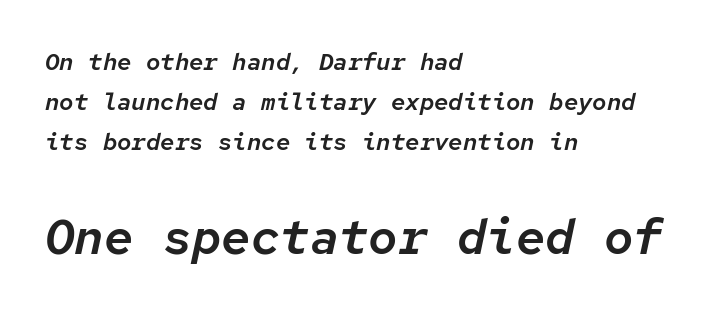
Q: Is the text italic (slanted)? A: Yes, it leans right by about 12 degrees.
Q: Is the text underlined? A: No.
Q: How is the paragraph aligned? A: Left-aligned.
Q: Is the spacing between letters normal or unusually wide? A: Normal.
Q: Is the spacing between lines tight, normal or loose? A: Normal.
Q: Which block of text is set in a larger size, the first (top) or the second (bottom)? A: The second (bottom) one.
Q: Width (condensed, normal, or wide)? A: Normal.
Q: Stroke contrast? A: Low.
Q: x-height? A: Medium.
Q: Monospaced? A: Yes.
